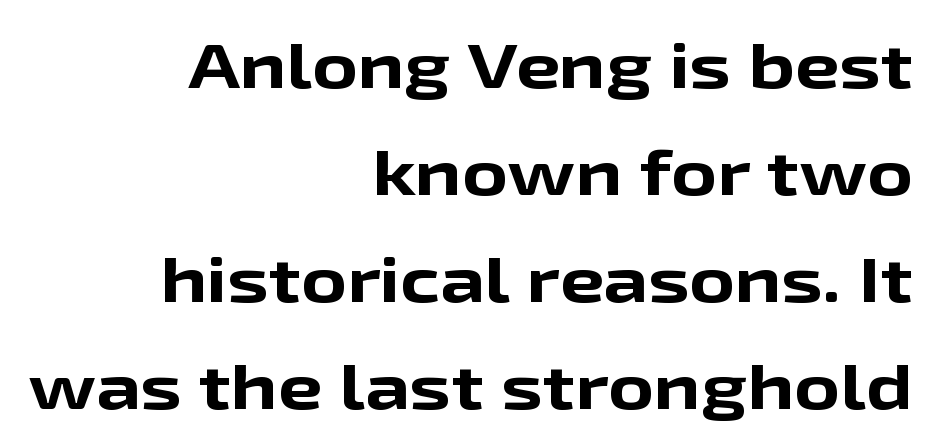
Notice how the passage keeps a crisp vertical edge on the right only. Short note: letters normally spaced. Serifs: no, the terminals of the letterforms are clean. Characters remain perfectly vertical along every line. These lines are rendered in a variable-pitch font. The specimen omits any rule beneath the text block's lines.
